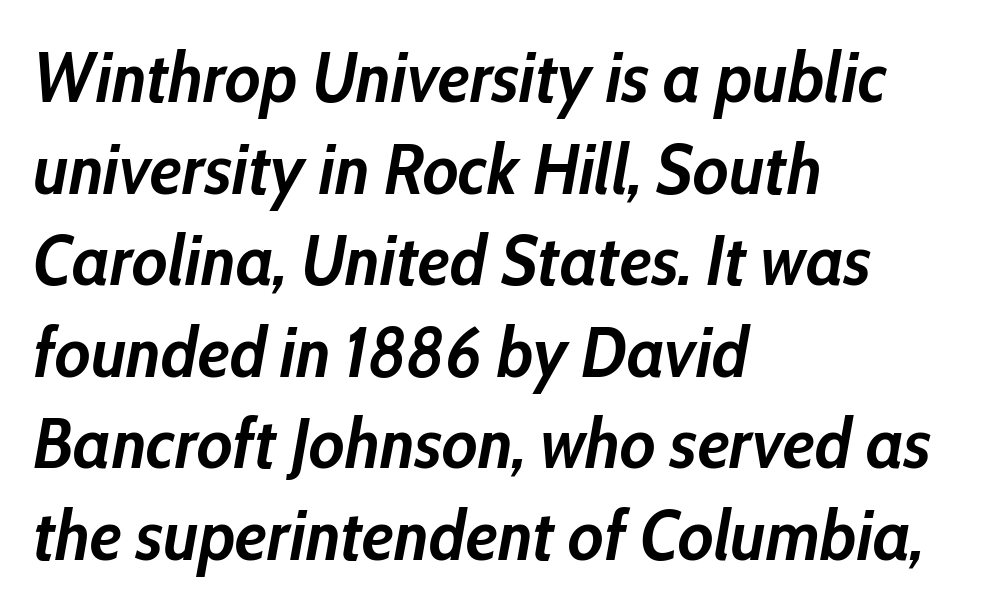
Do the characters align in a grid? No, the font is proportional. The leading is moderate, giving the passage an even texture. Here the glyphs are tracked normally, forming tight word shapes. The paragraph has a hard left edge and a soft right edge. This rendering features lettering with no underline. A typesetter would mark this as italic.
